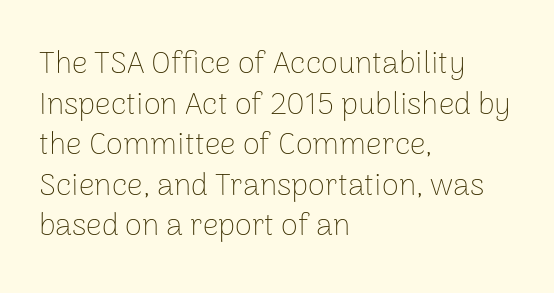
Stems here are at most as thick as an everyday book face. Successive baselines arrive at the customary interval. Tall strokes in this sample are plumb rather than angled. Each letter's strokes conclude bluntly, with no projecting serifs. Only glyphs here, with clear space below each row. The lines in this sample share a left origin and differ only in where they stop.
